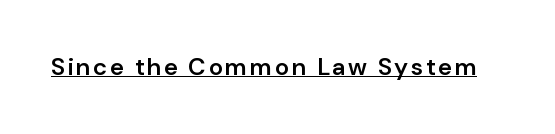
Q: Is the text bold? A: Semi-bold.
Q: Is the text italic (slanted)? A: No, it is upright.
Q: Is the text underlined? A: Yes.
